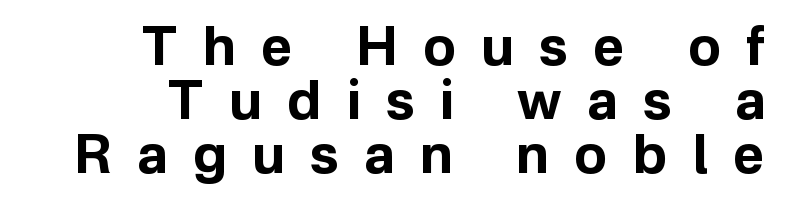
The image shows 54 px bold sans-serif type, upright; set right-aligned, tight line spacing (1.0x), unusually wide letter spacing (+0.47 em), not underlined; low stroke contrast and a medium x-height.
